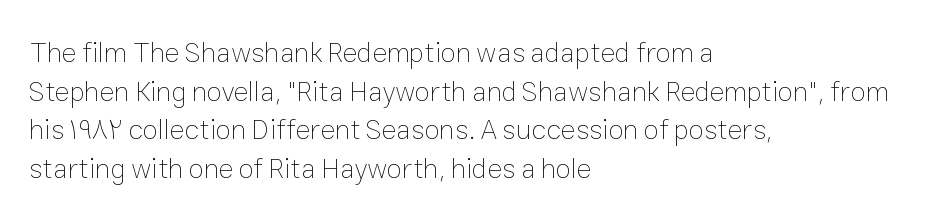
The image shows 28 px thin type, upright; set left-aligned, normal line spacing (1.38x), normal letter spacing, not underlined; low stroke contrast and a medium x-height.
